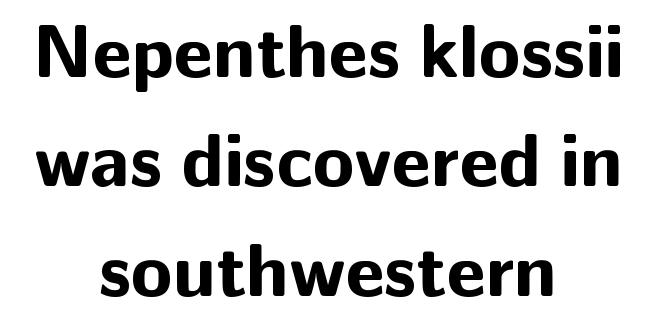
{"serif": "no", "italic": "no", "bold": "yes", "weight": "bold", "width": "normal", "stroke_contrast": "low", "x_height": "medium", "monospaced": "no", "underline": "no", "align": "center", "line_spacing": "normal", "line_spacing_ratio": 1.44, "letter_spacing": "normal", "letter_spacing_em": 0.0, "glyph_px": 76}
